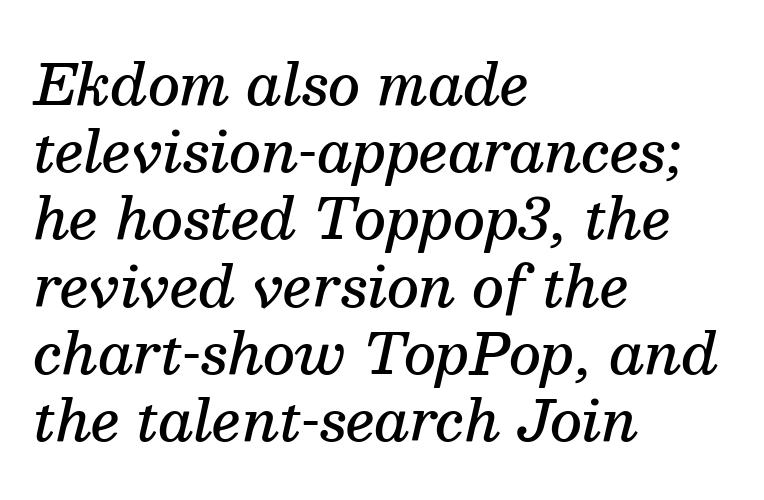
{"serif": "yes", "italic": "yes", "lean": "right", "slant_degrees": 13, "bold": "semi", "weight": "semibold", "width": "normal", "stroke_contrast": "medium", "x_height": "medium", "monospaced": "no", "underline": "no", "align": "left", "line_spacing_ratio": 1.2, "letter_spacing": "normal", "letter_spacing_em": 0.0, "glyph_px": 56}
